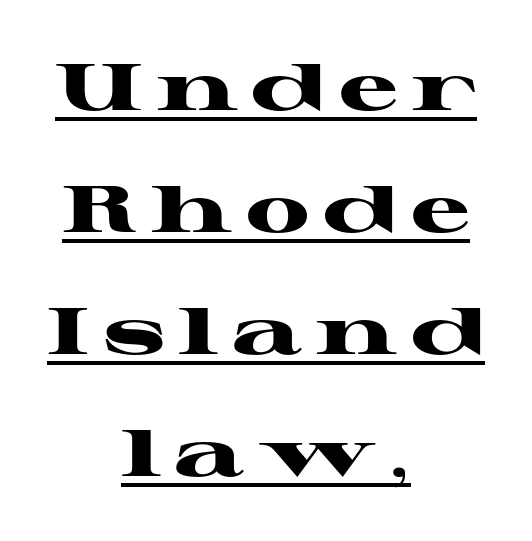
{"serif": "yes", "italic": "no", "bold": "yes", "weight": "heavy", "width": "wide", "stroke_contrast": "high", "x_height": "medium", "monospaced": "no", "underline": "yes", "align": "center", "line_spacing_ratio": 1.85, "letter_spacing": "wide", "letter_spacing_em": 0.21, "glyph_px": 66}
